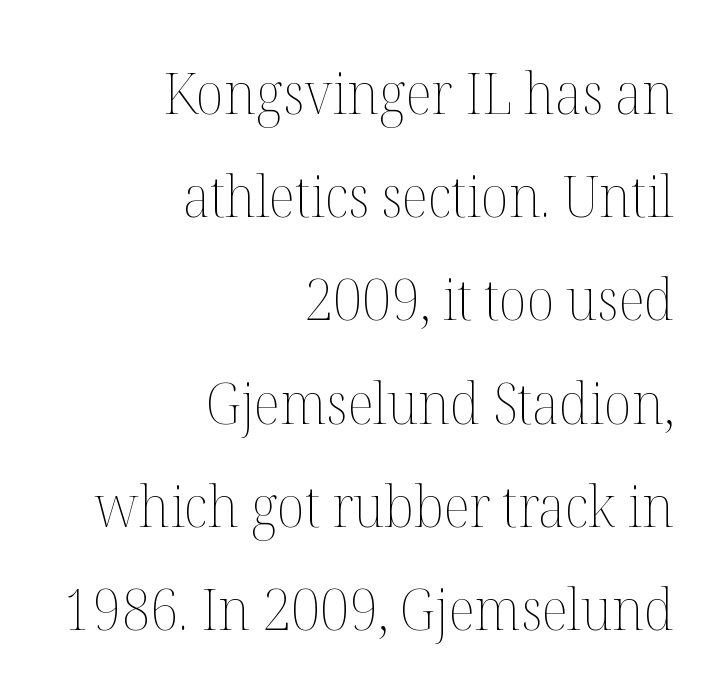
The image shows 57 px thin type, upright; set right-aligned, line spacing 1.81x, normal letter spacing, not underlined; medium stroke contrast and a medium x-height.
